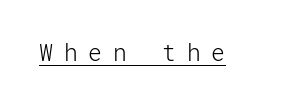
Q: Is the text bold? A: No.
Q: Is the text italic (slanted)? A: No, it is upright.
Q: Is the text underlined? A: Yes.
Q: Is the spacing between letters normal or unusually wide? A: Unusually wide.
